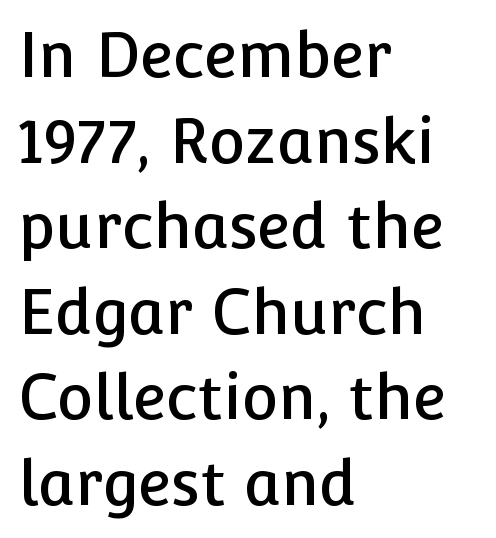
The image shows 62 px sans-serif type, upright; set left-aligned, normal line spacing (1.38x), normal letter spacing, not underlined; low stroke contrast and a medium x-height.
